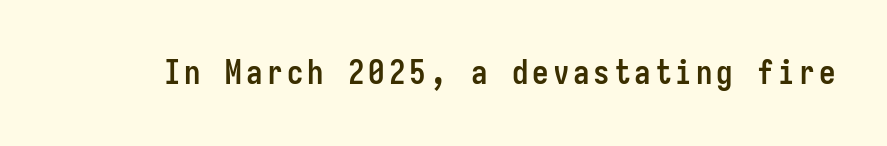
{"serif": "no", "italic": "no", "bold": "yes", "weight": "semibold", "width": "condensed", "stroke_contrast": "low", "x_height": "medium", "monospaced": "yes", "underline": "no", "glyph_px": 33}
